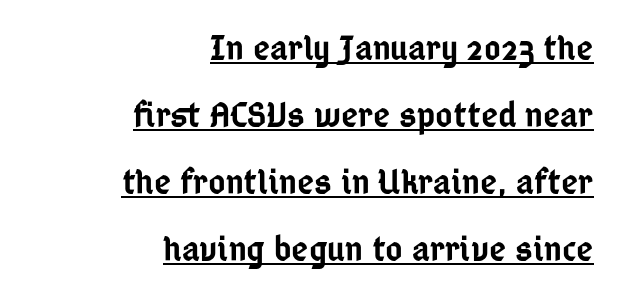
The image shows 37 px semibold, condensed sans-serif type, upright; set right-aligned, line spacing 1.81x, normal letter spacing, underlined; low stroke contrast and a medium x-height.
